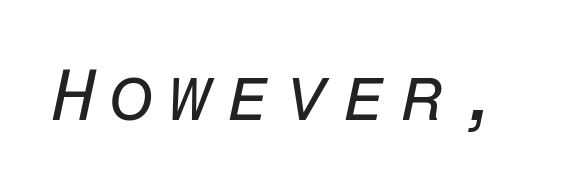
The image shows 72 px regular-weight type, italic (leaning right), monospaced; set not underlined; low stroke contrast and a medium x-height.
